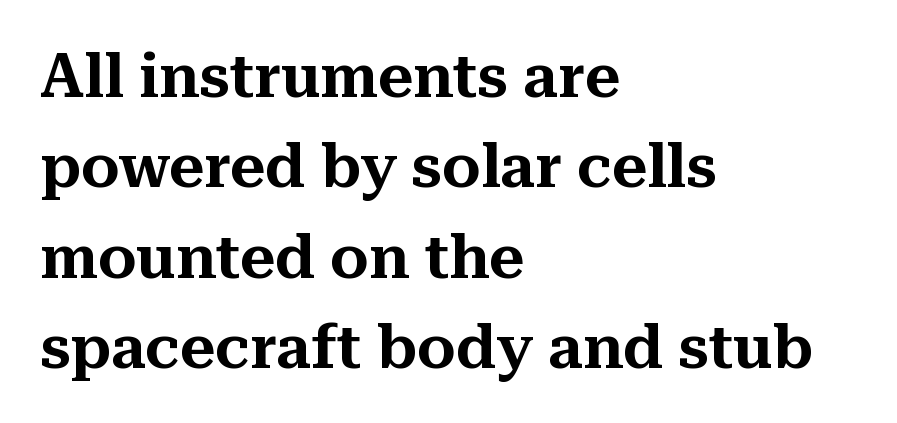
In terms of leading, this rendering sits right in the middle. A typesetter would label this face a serif. Visually the block forms a straight wall on the left and a jagged coastline on the right. Inter-character spacing is left at the font's built-in metrics. The foot of each line stays bare and open. Italic: no, the glyphs are upright roman.
